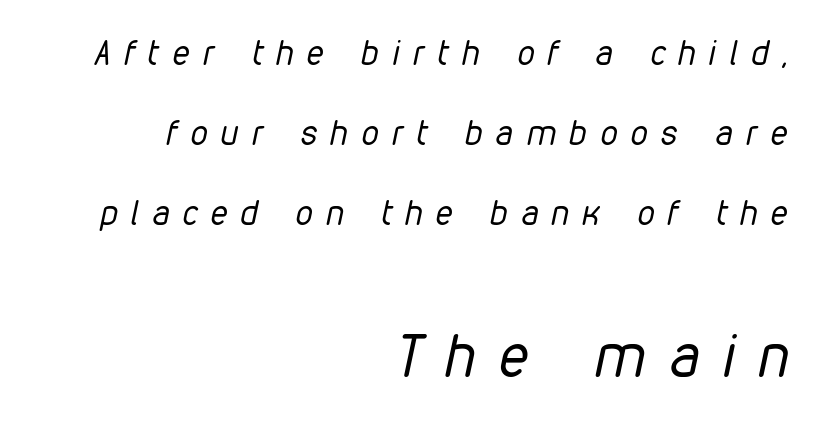
{"italic": "yes", "lean": "right", "slant_degrees": 12, "bold": "no", "weight": "regular", "width": "condensed", "stroke_contrast": "low", "x_height": "medium", "monospaced": "no", "underline": "no", "align": "right", "line_spacing": "loose", "line_spacing_ratio": 2.36, "letter_spacing": "wide", "letter_spacing_em": 0.4, "larger_block": "second", "size_ratio": 1.74, "glyph_px": 59}
